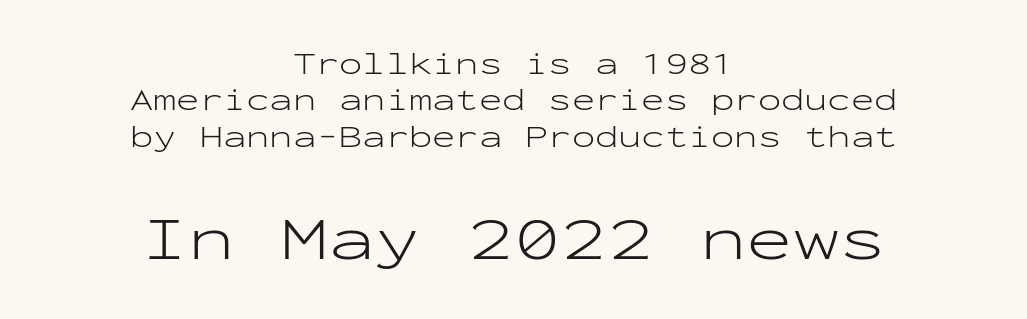
The image shows 62 px light, wide sans-serif type, upright, monospaced; set centered, line spacing 1.17x, normal letter spacing, not underlined; the second (bottom) block is 2.0x larger; low stroke contrast and a medium x-height.
